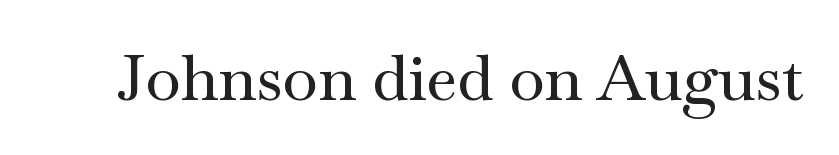
Q: Is the text italic (slanted)? A: No, it is upright.
Q: Is the typeface a serif or a sans-serif typeface? A: Serif.
Q: Is the text underlined? A: No.
Q: Is the spacing between letters normal or unusually wide? A: Normal.
Q: Width (condensed, normal, or wide)? A: Wide.
Q: Stroke contrast? A: Medium.
Q: x-height? A: Small.
Q: Monospaced? A: No.
